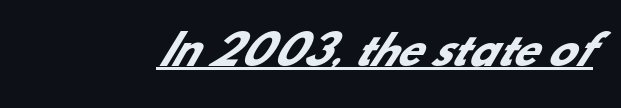
Each word holds together tightly as a unit, with standard inter-letter gaps. Nope, no serifs anywhere on these letters. Do the characters align in a grid? No, the font is proportional. Bold? Absolutely — the strokes are thick and heavy. Underlining? Definitely there.
